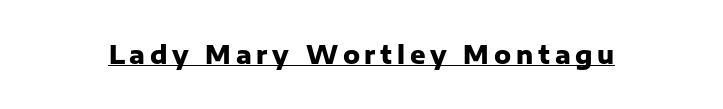
Is the type bold? Yes — the strokes are clearly thick and heavy. What decoration does the sample have? An underline. Italic: no, the glyphs are upright roman. These lines have a slow, spaced-out rhythm from letter to letter.
